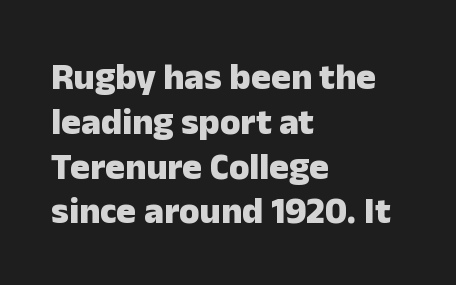
The image shows 37 px heavy sans-serif type, upright; set left-aligned, line spacing 1.21x, normal letter spacing, not underlined; low stroke contrast and a medium x-height.
